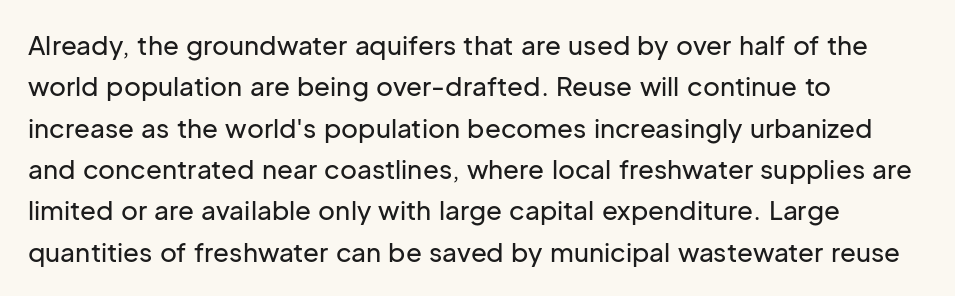
Q: Is the text italic (slanted)? A: No, it is upright.
Q: Is the text underlined? A: No.
Q: How is the paragraph aligned? A: Left-aligned.
Q: Is the spacing between letters normal or unusually wide? A: Normal.
Q: Is the spacing between lines tight, normal or loose? A: Normal.
